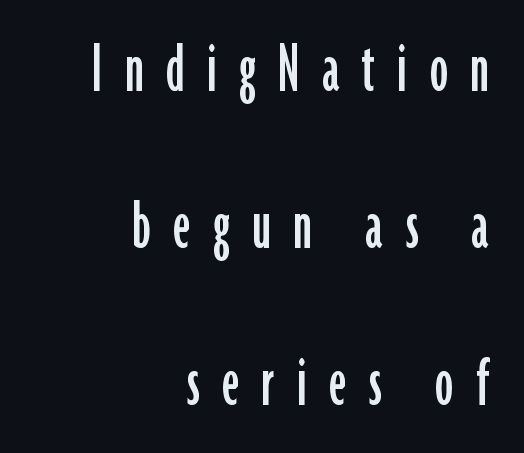
{"serif": "no", "italic": "no", "width": "condensed", "stroke_contrast": "low", "x_height": "medium", "monospaced": "no", "underline": "no", "align": "right", "line_spacing": "loose", "line_spacing_ratio": 2.12, "letter_spacing": "wide", "letter_spacing_em": 0.3, "glyph_px": 74}
